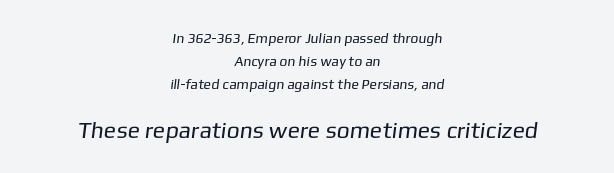
The image shows 23 px text type; set centered, normal line spacing (1.63x), normal letter spacing, not underlined; the second (bottom) block is 1.64x larger.
